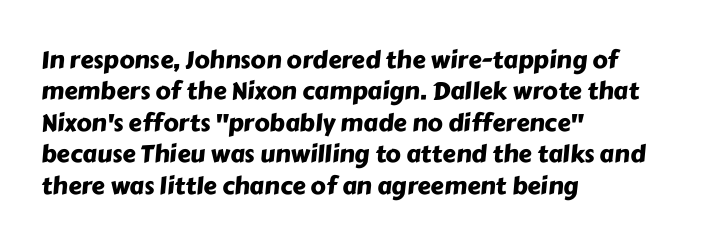
The image shows 24 px text type; set left-aligned, normal line spacing (1.31x), normal letter spacing, not underlined.
